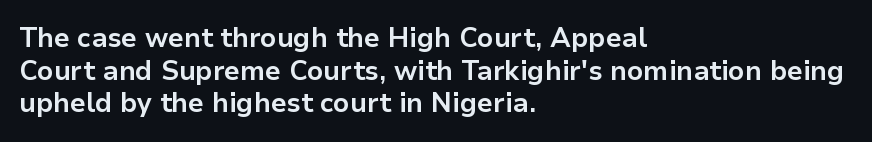
Q: Is the text bold? A: Yes.
Q: Is the text italic (slanted)? A: No, it is upright.
Q: Is the text underlined? A: No.
Q: How is the paragraph aligned? A: Left-aligned.
Q: Is the spacing between letters normal or unusually wide? A: Normal.
